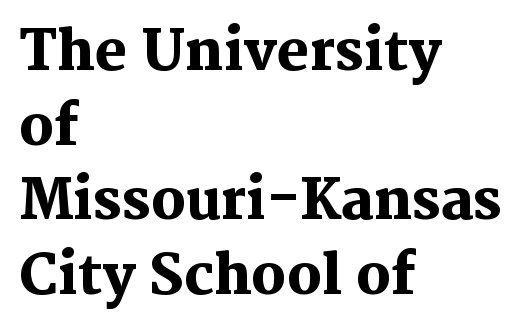
Notice how thick the strokes are: this is what a full bold looks like. The specimen omits any rule beneath the text block's lines. Students, observe: this is what conventionally led text looks like. Notice how the passage keeps a crisp vertical edge on the left only.
